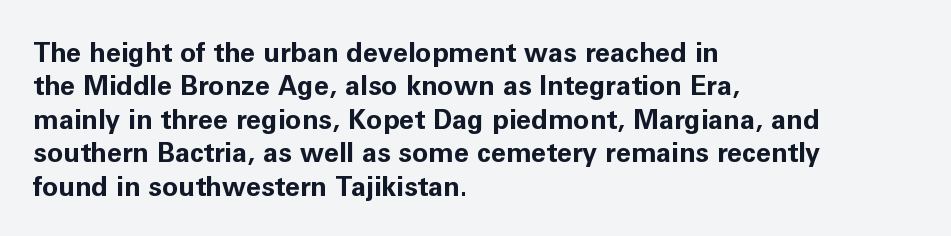
There is no visible air inserted between adjacent glyphs. Compared with a centered layout, this one pins lines to the left instead. The strokes are fattened all the way to bold. A typesetter would mark this as roman, not italic. The words here are not underlined.
